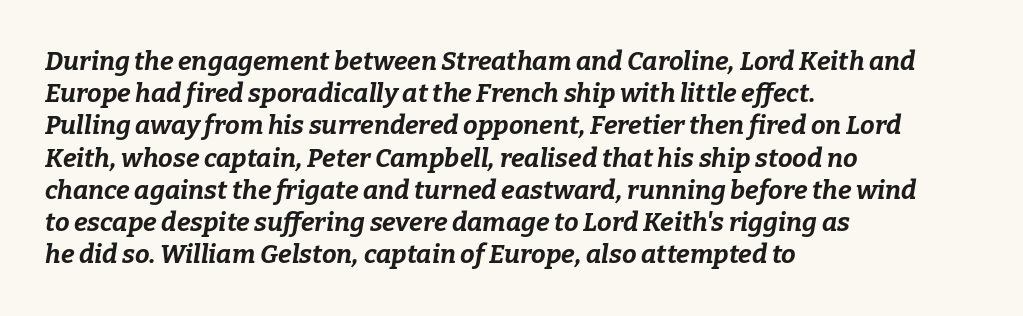
{"italic": "yes", "lean": "right", "slant_degrees": 9, "bold": "yes", "underline": "no", "align": "left", "line_spacing_ratio": 1.24, "letter_spacing": "normal", "letter_spacing_em": 0.0, "glyph_px": 26}
